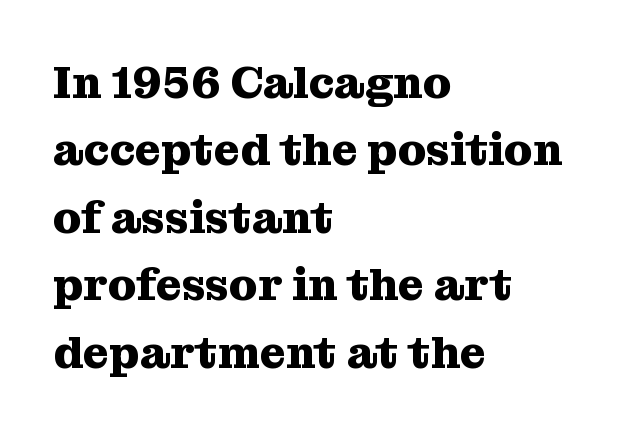
Reading down the block, your eye returns to a fixed left position each line. Italic? Not at all — the glyphs are vertical. Summary of vertical rhythm: regular, with standard interline spacing. Typographically, this falls in the serif category. Quick note: underline off. How are the letters spaced? Ordinarily, with no added tracking.
